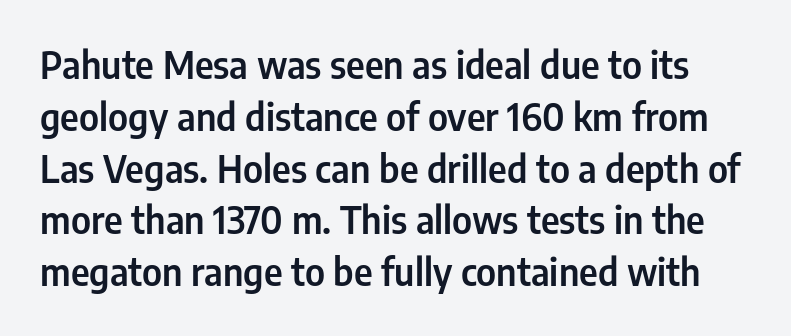
The image shows 37 px condensed sans-serif type, upright; set normal line spacing (1.4x), normal letter spacing, not underlined; low stroke contrast and a medium x-height.
